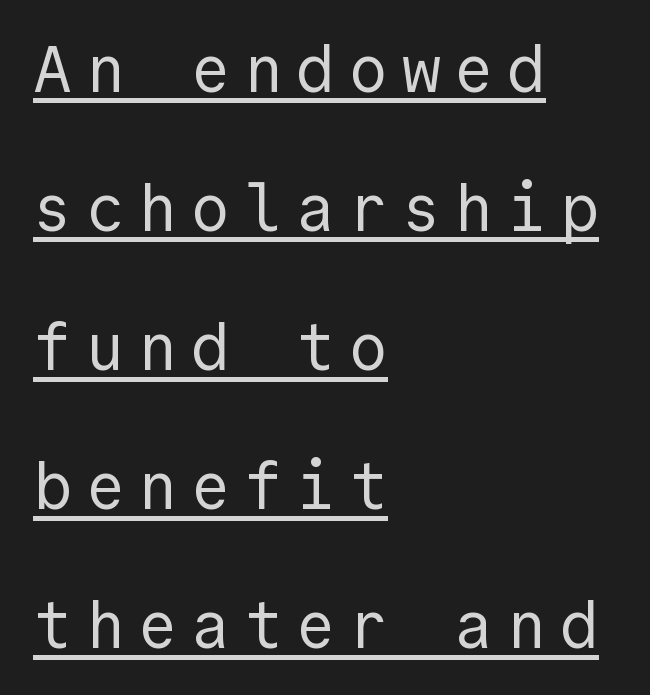
The image shows 65 px regular-weight sans-serif type, upright; set left-aligned, loose line spacing (2.14x), unusually wide letter spacing (+0.21 em), underlined; a medium x-height.
